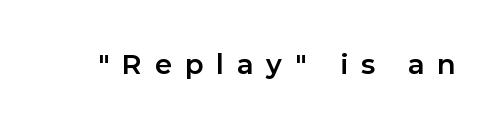
The image shows 27 px bold type, upright; set unusually wide letter spacing (+0.48 em), not underlined.
